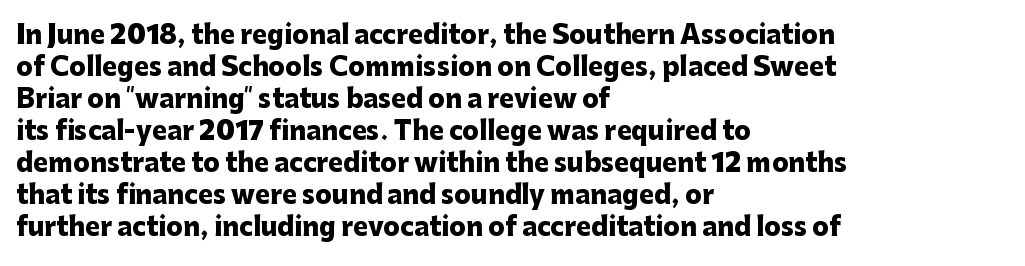
Q: Is the text bold? A: Yes.
Q: Is the text italic (slanted)? A: No, it is upright.
Q: Is the text underlined? A: No.
Q: How is the paragraph aligned? A: Left-aligned.
Q: Is the spacing between letters normal or unusually wide? A: Normal.
Q: Is the spacing between lines tight, normal or loose? A: Normal.
